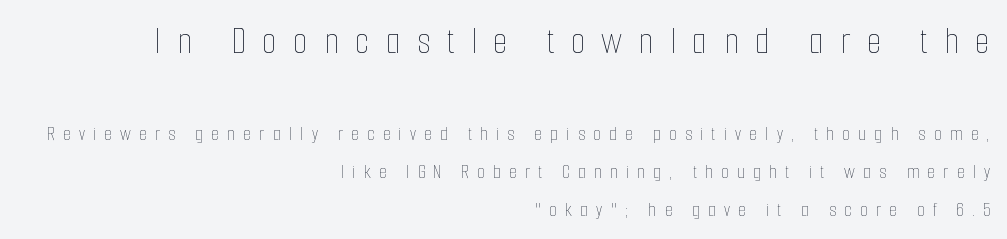
The image shows 39 px thin, condensed type, upright; set right-aligned, line spacing 1.89x, unusually wide letter spacing (+0.41 em), not underlined; the first (top) block is 1.95x larger; low stroke contrast and a medium x-height.
